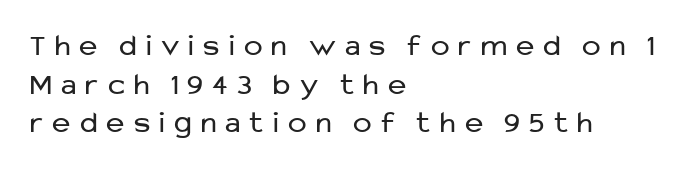
Q: Is the text bold? A: No.
Q: Is the text italic (slanted)? A: No, it is upright.
Q: Is the typeface a serif or a sans-serif typeface? A: Sans-serif.
Q: Is the text underlined? A: No.
Q: How is the paragraph aligned? A: Left-aligned.
Q: Is the spacing between letters normal or unusually wide? A: Unusually wide.
Q: Is the spacing between lines tight, normal or loose? A: Normal.
Q: Width (condensed, normal, or wide)? A: Normal.
Q: Stroke contrast? A: Low.
Q: x-height? A: Medium.
Q: Monospaced? A: No.
